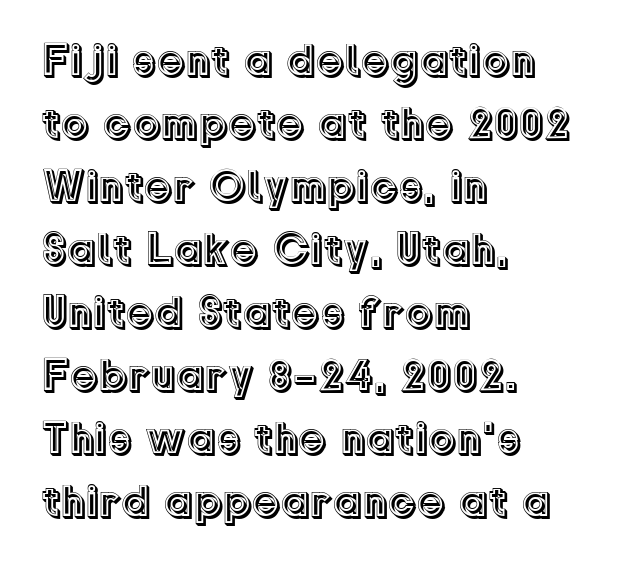
{"italic": "no", "width": "normal", "x_height": "medium", "monospaced": "no", "underline": "no", "align": "left", "line_spacing": "normal", "line_spacing_ratio": 1.4, "letter_spacing": "normal", "letter_spacing_em": 0.0, "glyph_px": 45}
